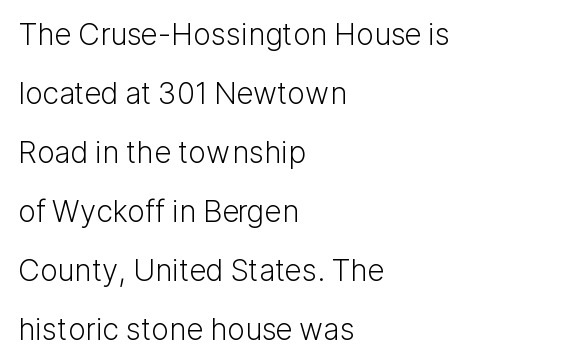
Letters have the restrained weight of plain body copy at most. The letters carry no serifs — their stems end cleanly without finishing strokes. Plain, unruled lines of type. Inter-character spacing is left at the font's built-in metrics. The lines are spread far apart with generous leading. A typesetter would call this proportional, since set widths differ per character.
